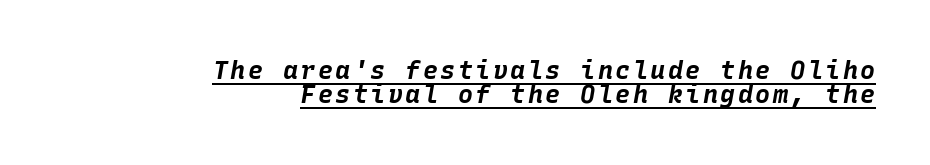
An italicized treatment has been applied to the whole sample. Layout note: lines flush right. Honestly, the underline is the first thing you notice here. Does the leading feel generous? Not at all — it's pinched. Is the type bold? Yes — the strokes are clearly thick and heavy.
